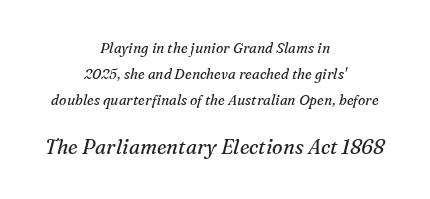
{"italic": "yes", "lean": "right", "slant_degrees": 16, "bold": "no", "underline": "no", "align": "center", "line_spacing_ratio": 1.87, "letter_spacing": "normal", "letter_spacing_em": 0.0, "larger_block": "second", "size_ratio": 1.43, "glyph_px": 20}
